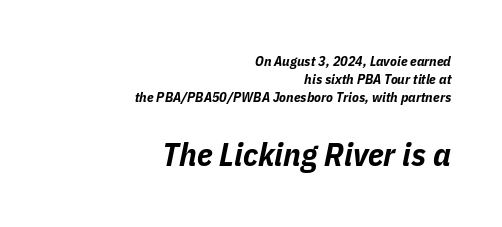
Standard letterfit; no display-style spreading of the glyphs. The font's italic variant was chosen for this text. Underlining? Definitely not there. Typesetter's note — lower block bumped up in size, upper block left smaller. The face used here is proportionally spaced, like ordinary book or web type.
